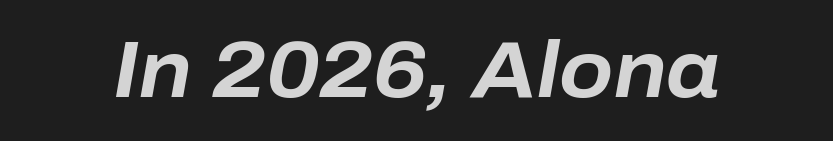
{"italic": "yes", "lean": "right", "slant_degrees": 10, "bold": "yes", "weight": "bold", "width": "normal", "stroke_contrast": "low", "x_height": "medium", "monospaced": "no", "underline": "no", "letter_spacing": "normal", "letter_spacing_em": 0.0, "glyph_px": 79}
